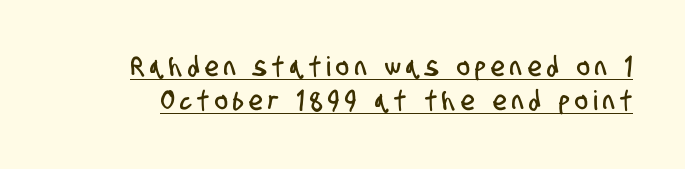
{"underline": "yes", "line_spacing": "normal", "line_spacing_ratio": 1.26, "letter_spacing": "wide", "letter_spacing_em": 0.22, "glyph_px": 27}
